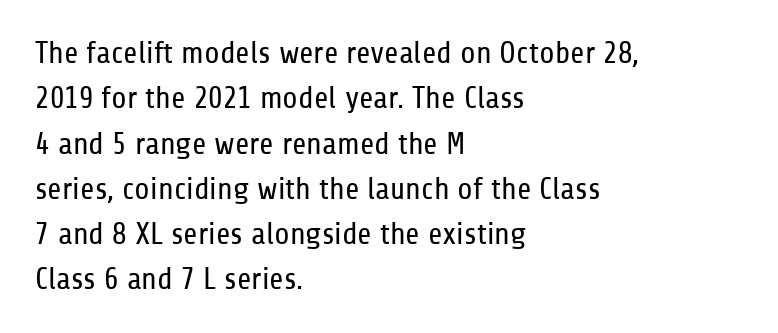
Leading: standard. The rendering shows plain stroke endings on the letterforms — a sans-serif design. A bare baseline throughout the passage. The compositor pushed each line to the left boundary. The lettering holds an erect, upright posture throughout. The face used here is proportionally spaced, like ordinary book or web type.
